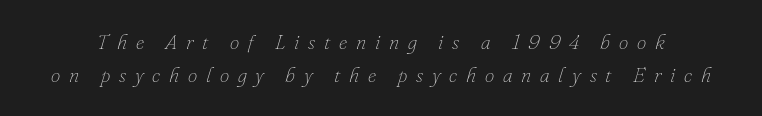
{"italic": "yes", "lean": "right", "slant_degrees": 16, "bold": "no", "underline": "no", "line_spacing": "normal", "line_spacing_ratio": 1.56, "letter_spacing": "wide", "letter_spacing_em": 0.42, "glyph_px": 21}
